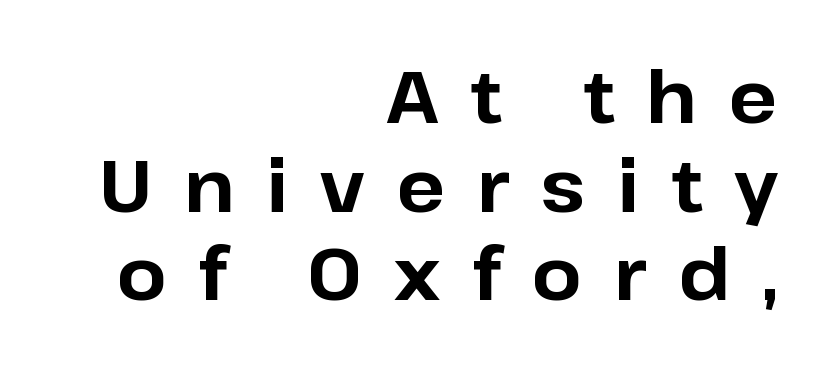
Q: Is the text bold? A: Yes.
Q: Is the text italic (slanted)? A: No, it is upright.
Q: Is the typeface a serif or a sans-serif typeface? A: Sans-serif.
Q: Is the text underlined? A: No.
Q: How is the paragraph aligned? A: Right-aligned.
Q: Is the spacing between letters normal or unusually wide? A: Unusually wide.
Q: Width (condensed, normal, or wide)? A: Normal.
Q: Stroke contrast? A: Low.
Q: x-height? A: Medium.
Q: Monospaced? A: No.
